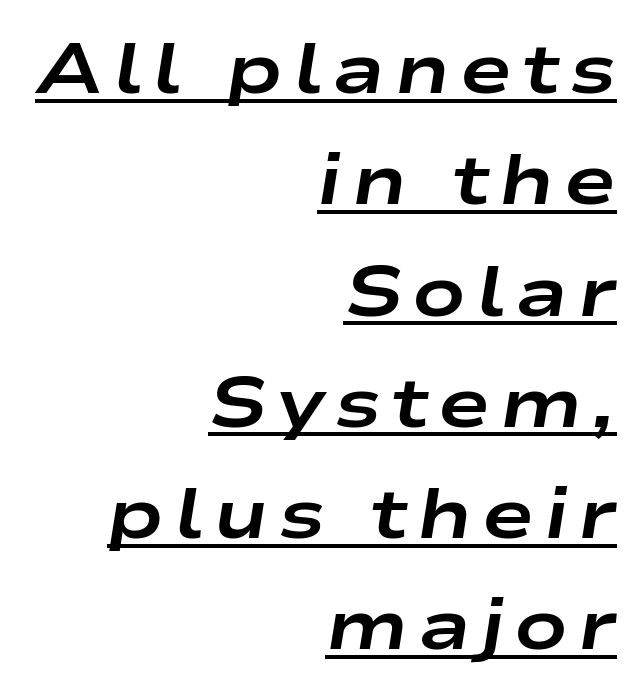
Q: Is the text bold? A: Yes.
Q: Is the text italic (slanted)? A: Yes, it leans right by about 9 degrees.
Q: Is the text underlined? A: Yes.
Q: How is the paragraph aligned? A: Right-aligned.
Q: Is the spacing between lines tight, normal or loose? A: Normal.
Q: Width (condensed, normal, or wide)? A: Wide.
Q: Stroke contrast? A: Low.
Q: x-height? A: Medium.
Q: Monospaced? A: No.
